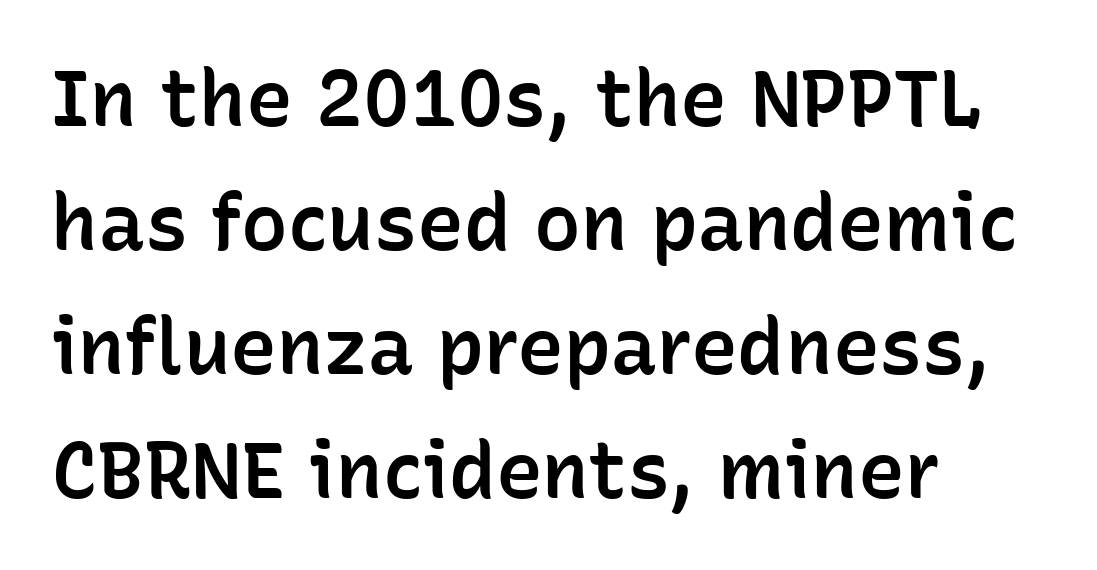
The image shows 78 px semibold sans-serif type, upright; set left-aligned, normal line spacing (1.59x), normal letter spacing, not underlined; low stroke contrast and a medium x-height.
